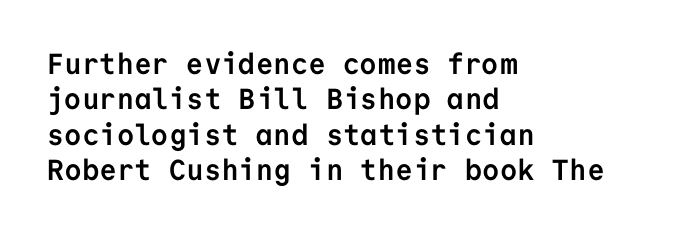
{"serif": "no", "italic": "no", "bold": "yes", "weight": "semibold", "width": "normal", "stroke_contrast": "low", "x_height": "medium", "monospaced": "yes", "underline": "no", "align": "left", "line_spacing_ratio": 1.22, "letter_spacing": "normal", "letter_spacing_em": 0.0, "glyph_px": 29}
